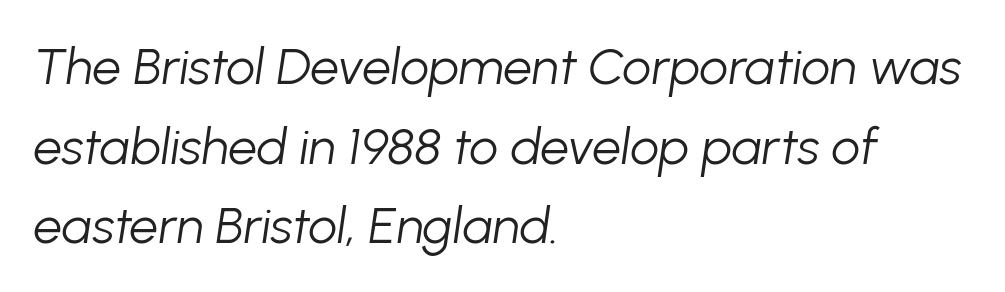
The letters advance in unequal steps, a hallmark of proportional type. Lines of text with bare space underneath. Horizontally, the lines are justified to the leading edge only. The rows are spaced the way most documents space them. Weight class: somewhere from thin through regular. Characters follow at the spacing the type designer built in.
